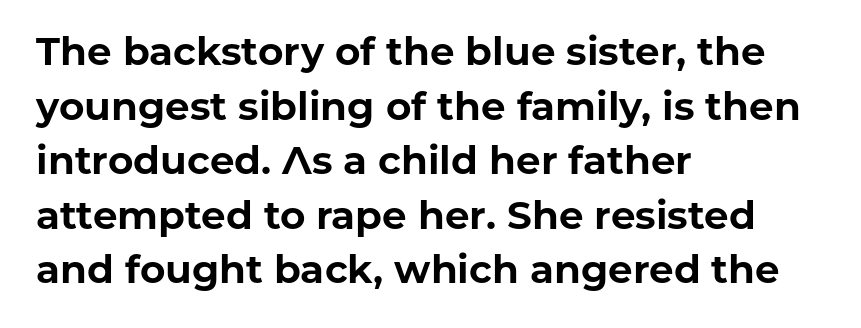
{"serif": "no", "italic": "no", "bold": "yes", "weight": "bold", "width": "normal", "stroke_contrast": "low", "x_height": "medium", "monospaced": "no", "underline": "no", "align": "left", "line_spacing": "normal", "line_spacing_ratio": 1.4, "letter_spacing": "normal", "letter_spacing_em": 0.0, "glyph_px": 39}
